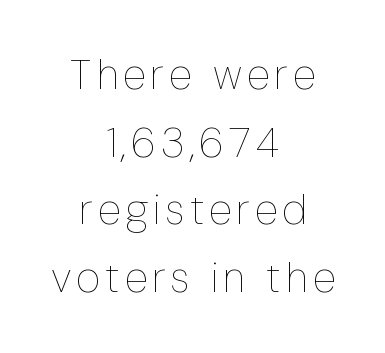
The image shows 42 px thin, condensed type, upright; set centered, normal line spacing (1.61x), not underlined; low stroke contrast and a medium x-height.
